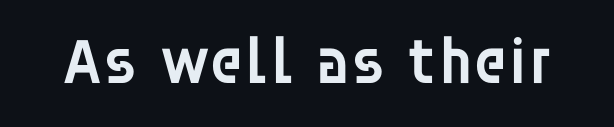
How heavy is the stroke? Medium-heavy — a semibold, shy of bold. Character widths vary here, with narrow letters taking less room than wide ones. The typography opts for an upright posture over an oblique one. The strip under each line holds only bare page. The font family rendered here belongs to the sans-serif group.
